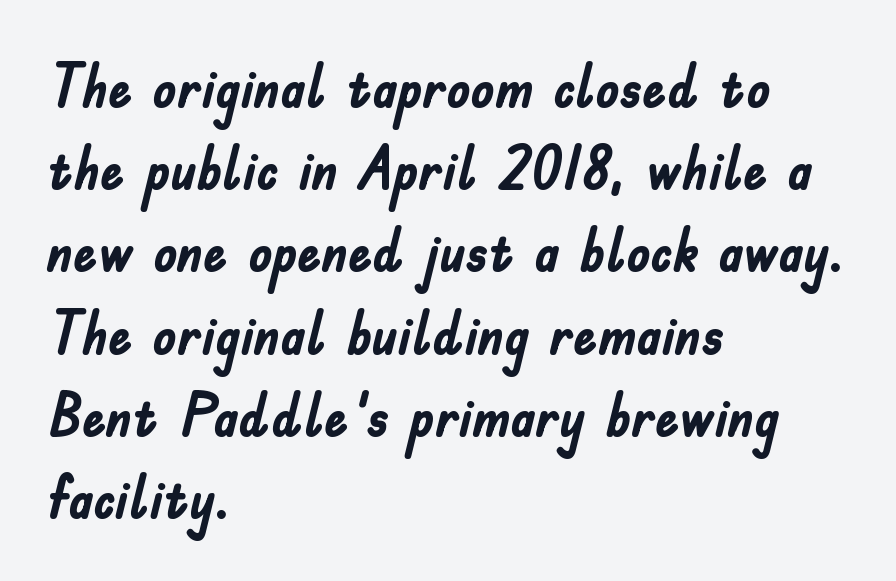
{"serif": "no", "bold": "yes", "weight": "semibold", "width": "condensed", "stroke_contrast": "low", "x_height": "small", "monospaced": "no", "underline": "no", "align": "left", "line_spacing": "normal", "line_spacing_ratio": 1.37, "letter_spacing": "normal", "letter_spacing_em": 0.0, "glyph_px": 60}
